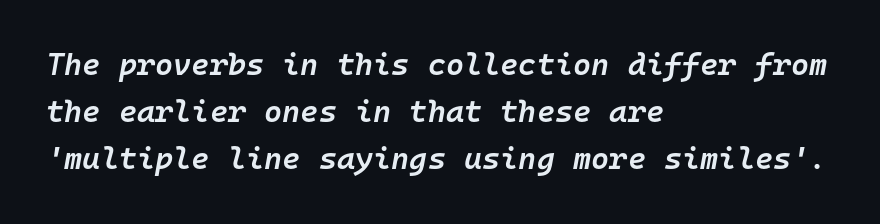
The image shows 31 px semibold type, italic (leaning right), monospaced; set left-aligned, normal line spacing (1.52x), normal letter spacing, not underlined; low stroke contrast and a medium x-height.
